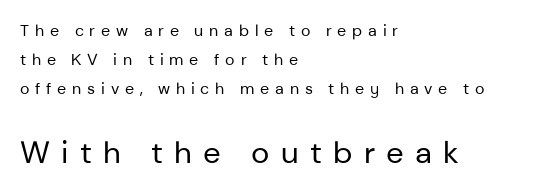
Q: Is the text bold? A: No.
Q: Is the text italic (slanted)? A: No, it is upright.
Q: Is the typeface a serif or a sans-serif typeface? A: Sans-serif.
Q: Is the text underlined? A: No.
Q: How is the paragraph aligned? A: Left-aligned.
Q: Is the spacing between letters normal or unusually wide? A: Unusually wide.
Q: Which block of text is set in a larger size, the first (top) or the second (bottom)? A: The second (bottom) one.
Q: Width (condensed, normal, or wide)? A: Normal.
Q: Stroke contrast? A: Low.
Q: x-height? A: Medium.
Q: Monospaced? A: No.
